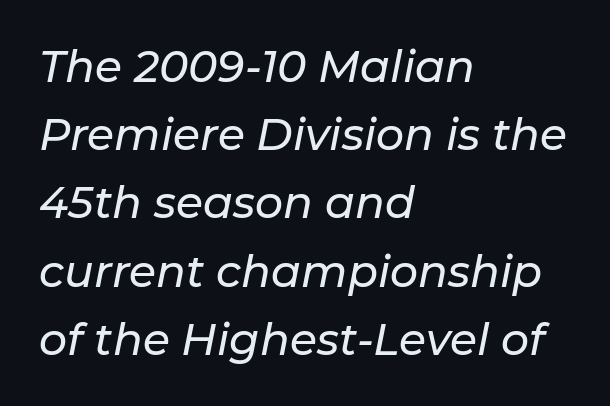
Q: Is the text italic (slanted)? A: Yes, it leans right by about 11 degrees.
Q: Is the text underlined? A: No.
Q: How is the paragraph aligned? A: Left-aligned.
Q: Is the spacing between letters normal or unusually wide? A: Normal.
Q: Is the spacing between lines tight, normal or loose? A: Normal.
Q: Width (condensed, normal, or wide)? A: Normal.
Q: Stroke contrast? A: Low.
Q: x-height? A: Medium.
Q: Monospaced? A: No.
